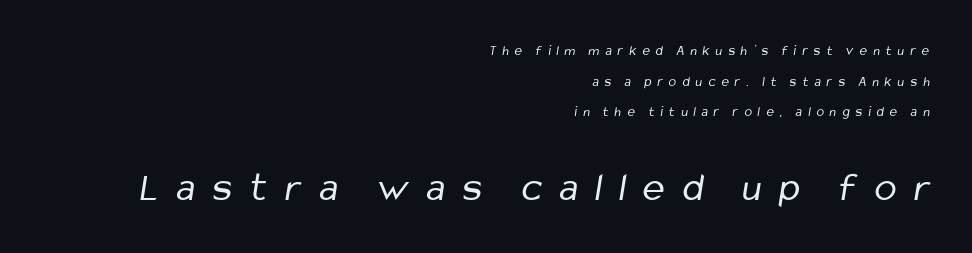
Q: Is the text bold? A: No.
Q: Is the typeface a serif or a sans-serif typeface? A: Sans-serif.
Q: Is the text underlined? A: No.
Q: How is the paragraph aligned? A: Right-aligned.
Q: Is the spacing between letters normal or unusually wide? A: Unusually wide.
Q: Is the spacing between lines tight, normal or loose? A: Loose.
Q: Which block of text is set in a larger size, the first (top) or the second (bottom)? A: The second (bottom) one.
Q: Width (condensed, normal, or wide)? A: Condensed.
Q: Stroke contrast? A: Low.
Q: x-height? A: Medium.
Q: Monospaced? A: No.
